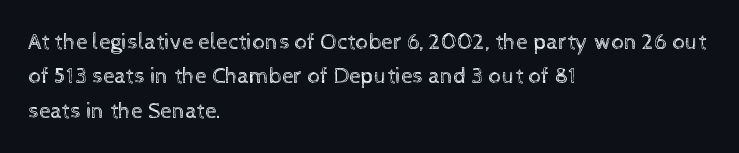
Q: Is the text bold? A: No.
Q: Is the text italic (slanted)? A: No, it is upright.
Q: Is the text underlined? A: No.
Q: How is the paragraph aligned? A: Left-aligned.
Q: Is the spacing between letters normal or unusually wide? A: Normal.
Q: Is the spacing between lines tight, normal or loose? A: Normal.
